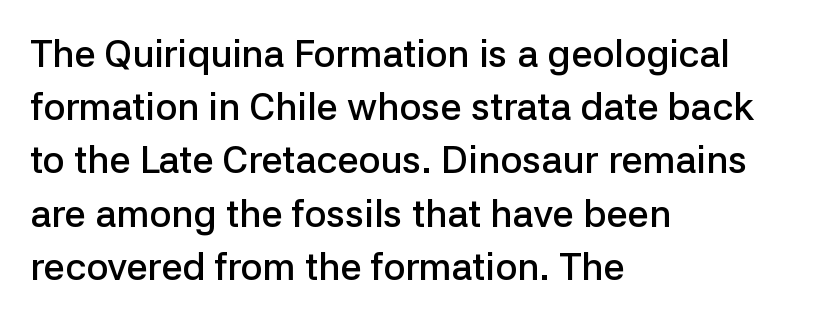
The image shows 38 px semibold sans-serif type, upright; set left-aligned, normal line spacing (1.4x), normal letter spacing, not underlined; low stroke contrast and a medium x-height.
